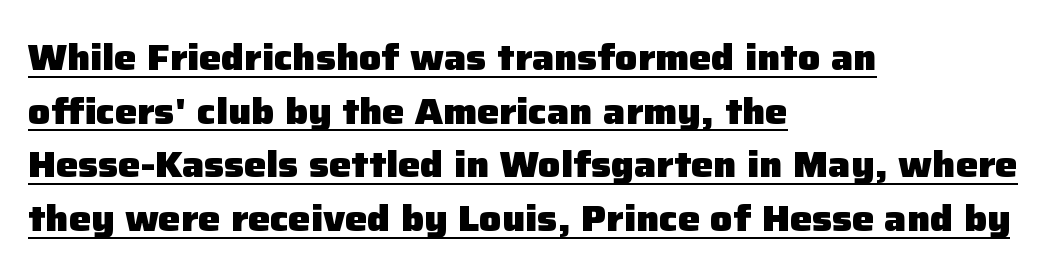
The image shows 37 px heavy sans-serif type, upright; set left-aligned, normal line spacing (1.45x), normal letter spacing, underlined; low stroke contrast and a medium x-height.
